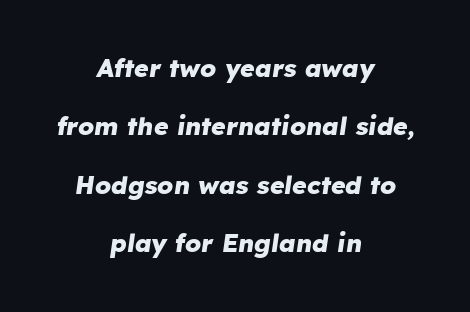
The letters are slanted; this is an italic face. Students, observe: this is what heavily led, spacious text looks like. Reading down the block, each line starts at a different indent, mirrored at its end. Descender tails drop into unmarked territory.
